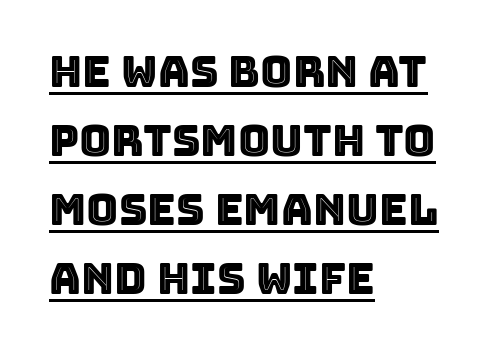
Q: Is the text italic (slanted)? A: No, it is upright.
Q: Is the text underlined? A: Yes.
Q: How is the paragraph aligned? A: Left-aligned.
Q: Is the spacing between letters normal or unusually wide? A: Normal.
Q: Is the spacing between lines tight, normal or loose? A: Normal.
Q: Width (condensed, normal, or wide)? A: Normal.
Q: x-height? A: Large.
Q: Monospaced? A: No.
